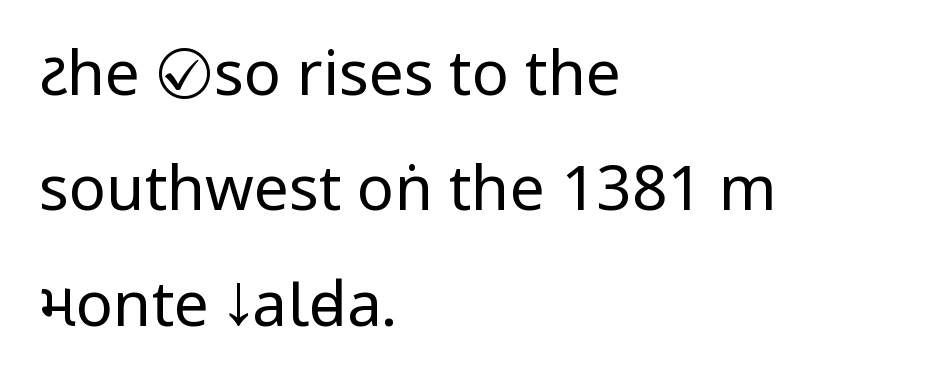
{"serif": "no", "italic": "no", "bold": "no", "weight": "regular", "width": "condensed", "stroke_contrast": "low", "x_height": "large", "monospaced": "no", "underline": "no", "align": "left", "line_spacing_ratio": 1.86, "letter_spacing": "normal", "letter_spacing_em": 0.0, "glyph_px": 62}
